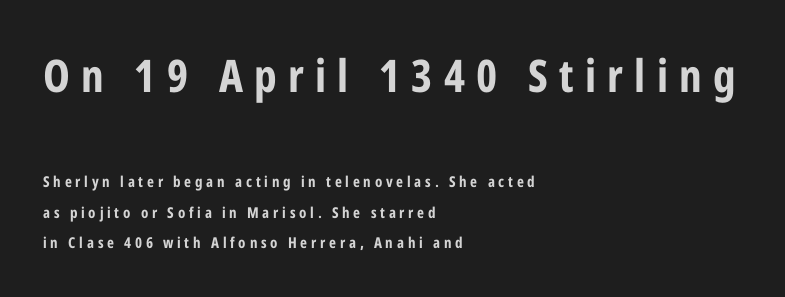
{"serif": "no", "italic": "no", "bold": "yes", "weight": "bold", "width": "condensed", "stroke_contrast": "low", "x_height": "medium", "monospaced": "no", "underline": "no", "align": "left", "line_spacing": "loose", "line_spacing_ratio": 2.03, "letter_spacing": "wide", "letter_spacing_em": 0.25, "larger_block": "first", "size_ratio": 3.0, "glyph_px": 45}
